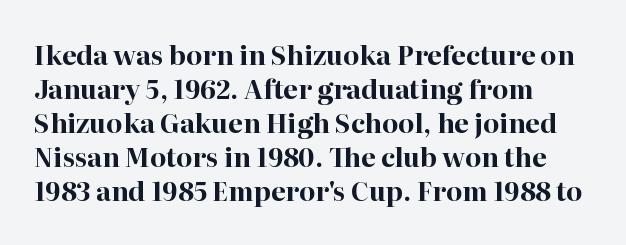
Q: Is the text bold? A: Yes.
Q: Is the text italic (slanted)? A: No, it is upright.
Q: Is the text underlined? A: No.
Q: How is the paragraph aligned? A: Left-aligned.
Q: Is the spacing between letters normal or unusually wide? A: Normal.
Q: Is the spacing between lines tight, normal or loose? A: Normal.
